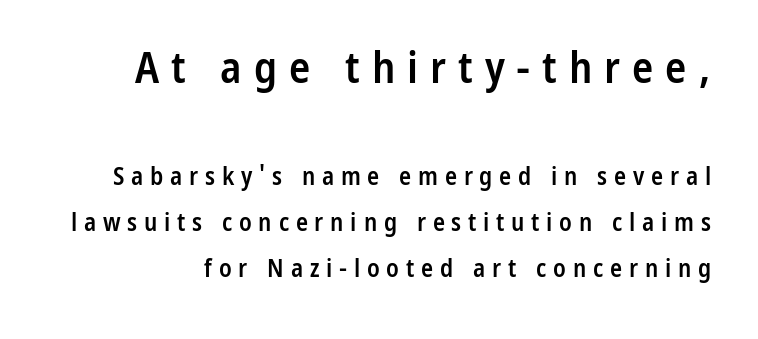
Q: Is the text bold? A: Semi-bold.
Q: Is the text italic (slanted)? A: No, it is upright.
Q: Is the typeface a serif or a sans-serif typeface? A: Sans-serif.
Q: Is the text underlined? A: No.
Q: Is the spacing between letters normal or unusually wide? A: Unusually wide.
Q: Which block of text is set in a larger size, the first (top) or the second (bottom)? A: The first (top) one.
Q: Width (condensed, normal, or wide)? A: Condensed.
Q: Stroke contrast? A: Low.
Q: x-height? A: Medium.
Q: Monospaced? A: No.
